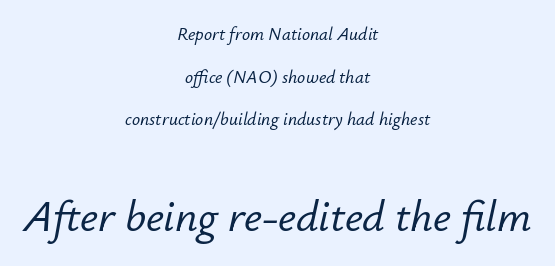
{"italic": "yes", "lean": "right", "slant_degrees": 12, "width": "normal", "stroke_contrast": "low", "x_height": "small", "monospaced": "no", "underline": "no", "align": "center", "line_spacing": "loose", "line_spacing_ratio": 2.37, "letter_spacing": "normal", "letter_spacing_em": 0.0, "larger_block": "second", "size_ratio": 2.44, "glyph_px": 44}
